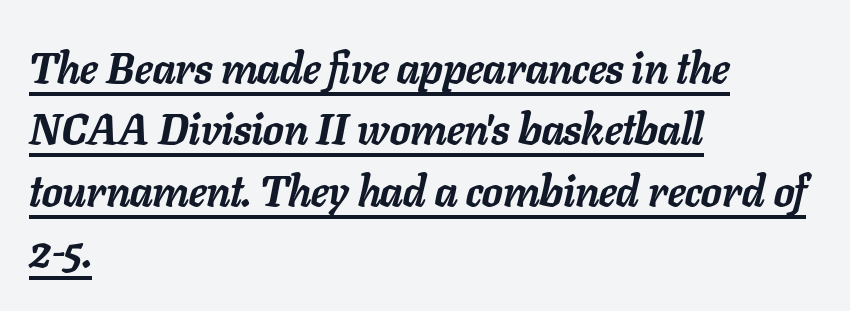
The image shows 43 px semibold type, italic (leaning right); set left-aligned, normal line spacing (1.43x), normal letter spacing, underlined; low stroke contrast and a medium x-height.
